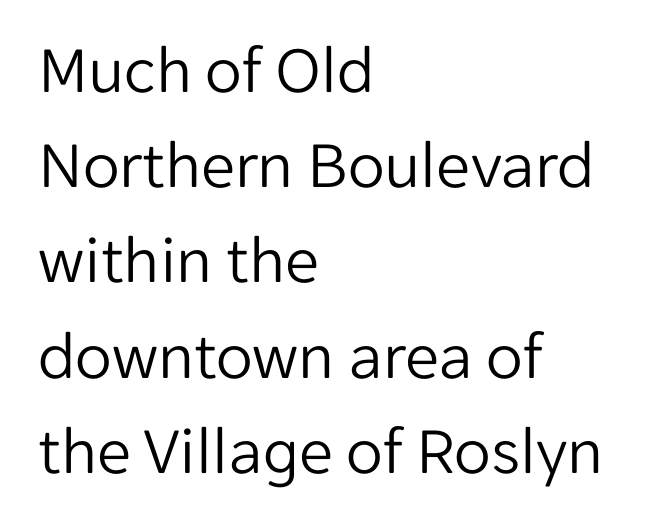
Q: Is the text bold? A: No.
Q: Is the text italic (slanted)? A: No, it is upright.
Q: Is the typeface a serif or a sans-serif typeface? A: Sans-serif.
Q: Is the text underlined? A: No.
Q: How is the paragraph aligned? A: Left-aligned.
Q: Is the spacing between letters normal or unusually wide? A: Normal.
Q: Is the spacing between lines tight, normal or loose? A: Normal.
Q: Width (condensed, normal, or wide)? A: Normal.
Q: Stroke contrast? A: Low.
Q: x-height? A: Medium.
Q: Monospaced? A: No.
